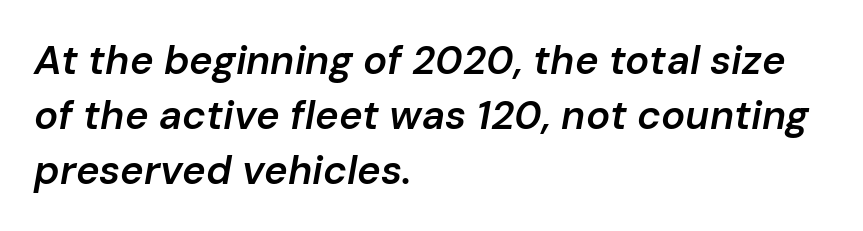
The image shows 40 px semibold type, italic (leaning right); set left-aligned, normal line spacing (1.37x), normal letter spacing, not underlined; low stroke contrast and a medium x-height.
